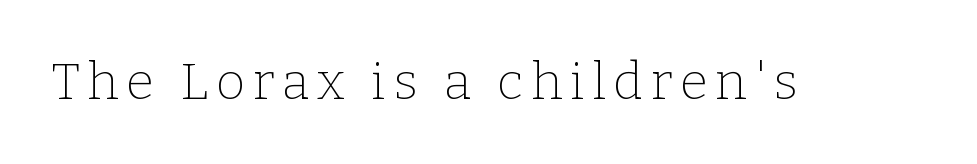
The image shows 51 px thin serif type, upright; set not underlined; low stroke contrast and a medium x-height.
